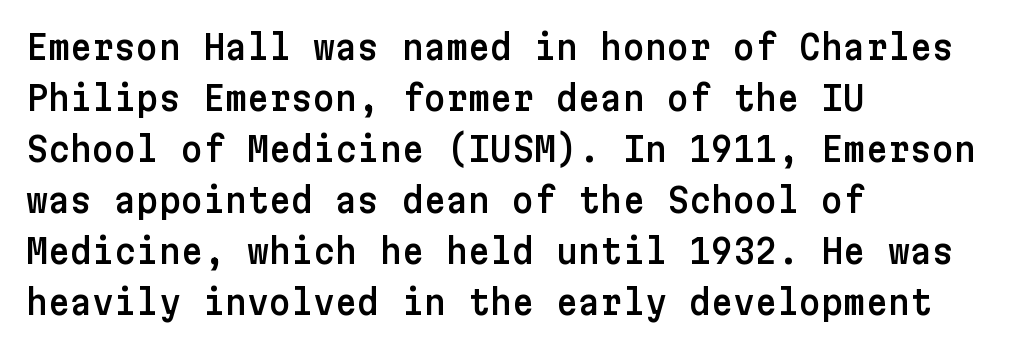
{"serif": "no", "italic": "no", "width": "normal", "stroke_contrast": "low", "x_height": "medium", "underline": "no", "align": "left", "line_spacing": "normal", "line_spacing_ratio": 1.5, "letter_spacing": "normal", "letter_spacing_em": 0.0, "glyph_px": 34}
